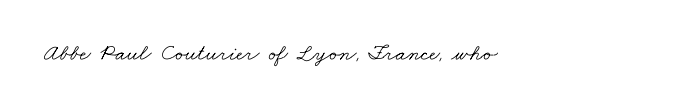
Q: Is the text bold? A: No.
Q: Is the text underlined? A: No.
Q: Is the spacing between letters normal or unusually wide? A: Normal.
